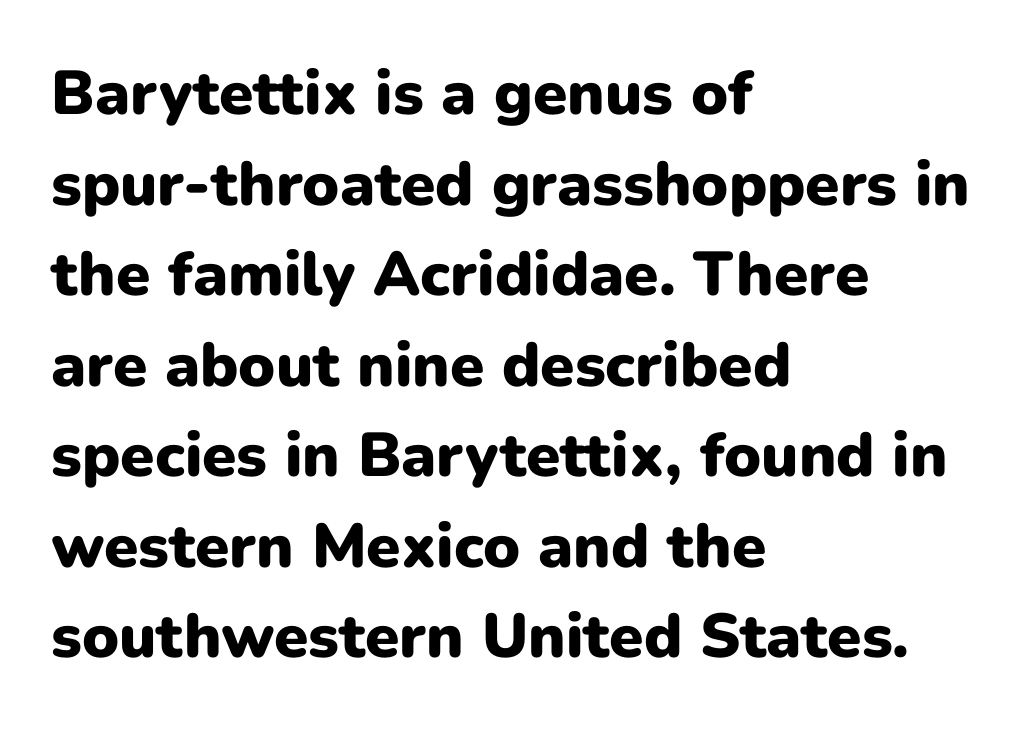
{"serif": "no", "italic": "no", "bold": "yes", "weight": "heavy", "width": "normal", "stroke_contrast": "low", "x_height": "medium", "monospaced": "no", "underline": "no", "align": "left", "line_spacing": "normal", "line_spacing_ratio": 1.46, "letter_spacing": "normal", "letter_spacing_em": 0.0, "glyph_px": 62}
